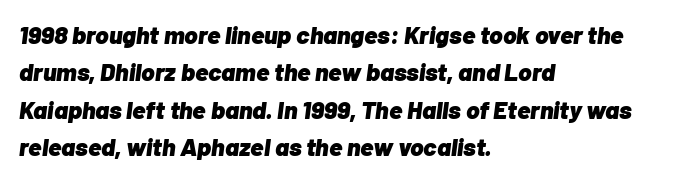
There's an unmistakable incline to the writing here. This sample keeps an unexceptional amount of space between lines. The passage shown has conventional tracking throughout. Short and long lines alike share a common starting point at left.
